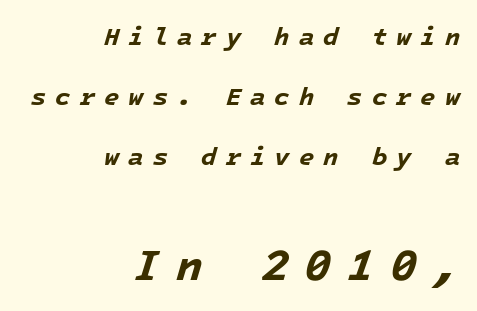
The image shows 44 px bold type, italic (leaning right), monospaced; set right-aligned, loose line spacing (2.4x), unusually wide letter spacing (+0.36 em), not underlined; the second (bottom) block is 1.76x larger; low stroke contrast and a medium x-height.
